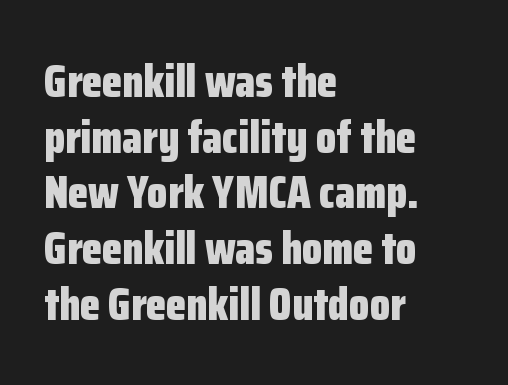
The image shows 46 px bold, condensed sans-serif type, upright; set left-aligned, line spacing 1.21x, normal letter spacing, not underlined; low stroke contrast and a medium x-height.
